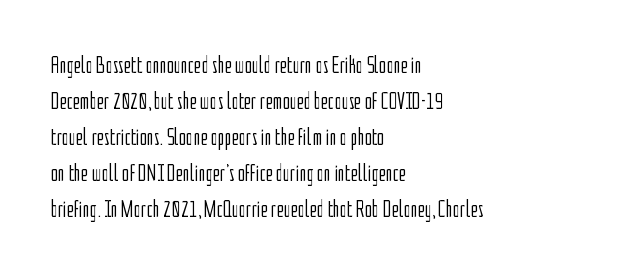
The image shows 24 px text type, upright; set left-aligned, normal line spacing (1.5x), normal letter spacing, not underlined.
